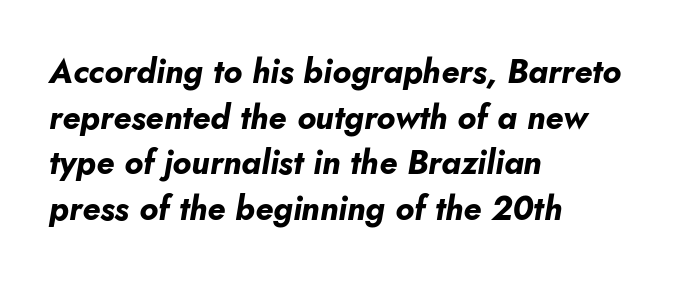
{"italic": "yes", "lean": "right", "slant_degrees": 10, "bold": "yes", "weight": "bold", "width": "normal", "stroke_contrast": "low", "x_height": "small", "monospaced": "no", "underline": "no", "align": "left", "line_spacing": "normal", "line_spacing_ratio": 1.38, "letter_spacing": "normal", "letter_spacing_em": 0.0, "glyph_px": 33}
